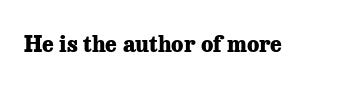
Short note: letters normally spaced. Words float on clear page, feet unadorned. The letters stand upright; this is a roman face. Heavy, bold letterforms.
